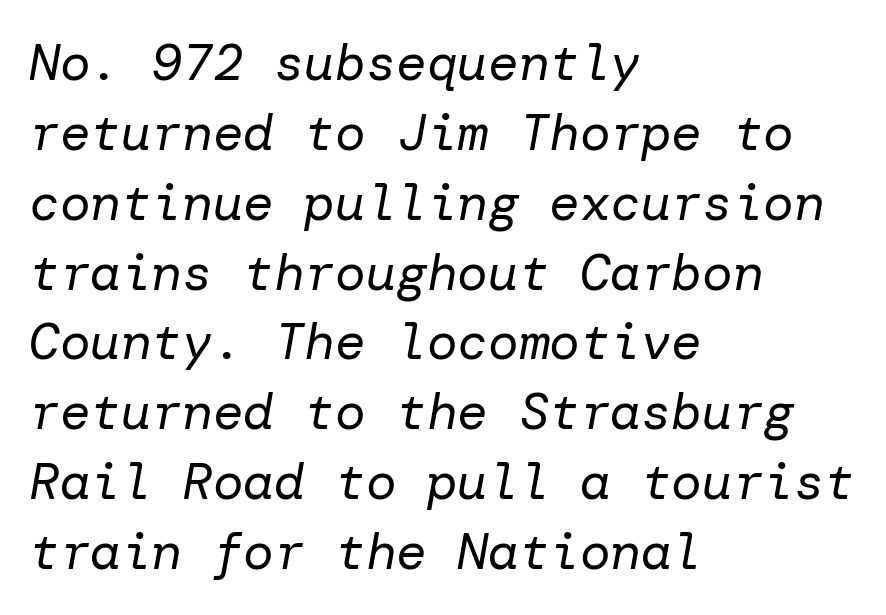
{"italic": "yes", "lean": "right", "slant_degrees": 10, "bold": "no", "weight": "regular", "width": "normal", "stroke_contrast": "low", "x_height": "medium", "underline": "no", "align": "left", "line_spacing": "normal", "line_spacing_ratio": 1.37, "letter_spacing": "normal", "letter_spacing_em": 0.0, "glyph_px": 51}
